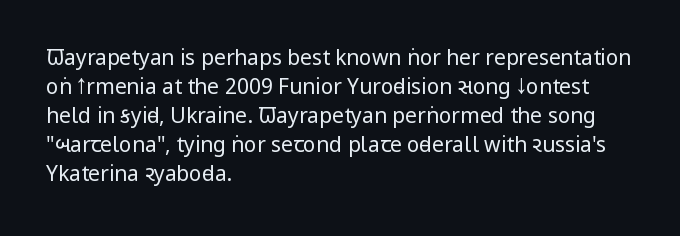
Q: Is the text bold? A: No.
Q: Is the text italic (slanted)? A: No, it is upright.
Q: Is the text underlined? A: No.
Q: How is the paragraph aligned? A: Left-aligned.
Q: Is the spacing between letters normal or unusually wide? A: Normal.
Q: Is the spacing between lines tight, normal or loose? A: Normal.
